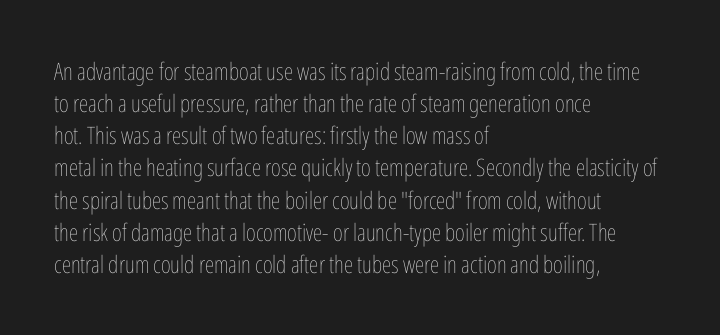
Q: Is the text bold? A: No.
Q: Is the text italic (slanted)? A: No, it is upright.
Q: Is the text underlined? A: No.
Q: How is the paragraph aligned? A: Left-aligned.
Q: Is the spacing between letters normal or unusually wide? A: Normal.
Q: Is the spacing between lines tight, normal or loose? A: Normal.
